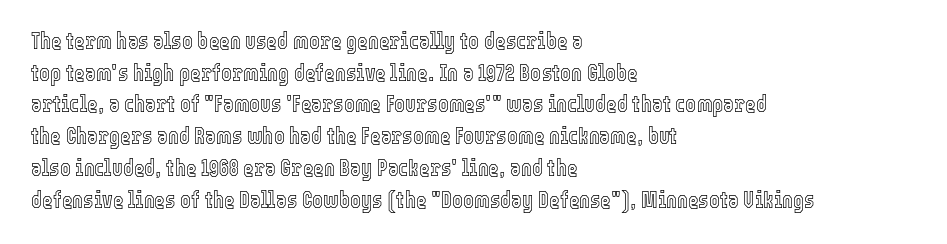
The tracking reads as untouched default to a designer's eye. These lines were composed using upright roman letters. A clean baseline with only descenders dipping below it. The designer left line spacing at the default. The lines are quadded left.
